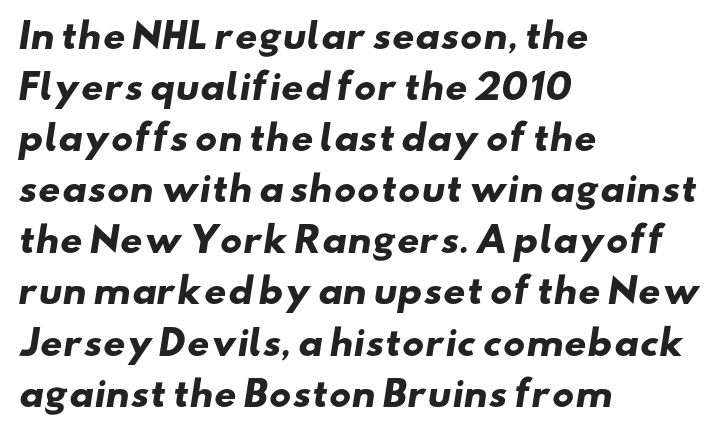
The image shows 35 px heavy, wide sans-serif type; set left-aligned, normal line spacing (1.46x), normal letter spacing, not underlined; low stroke contrast and a small x-height.
